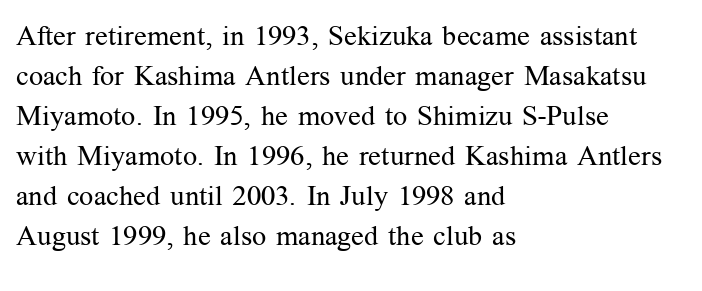
Q: Is the text bold? A: No.
Q: Is the text italic (slanted)? A: No, it is upright.
Q: Is the typeface a serif or a sans-serif typeface? A: Serif.
Q: Is the text underlined? A: No.
Q: How is the paragraph aligned? A: Left-aligned.
Q: Is the spacing between letters normal or unusually wide? A: Normal.
Q: Is the spacing between lines tight, normal or loose? A: Normal.
Q: Width (condensed, normal, or wide)? A: Normal.
Q: Stroke contrast? A: Medium.
Q: x-height? A: Medium.
Q: Monospaced? A: No.
